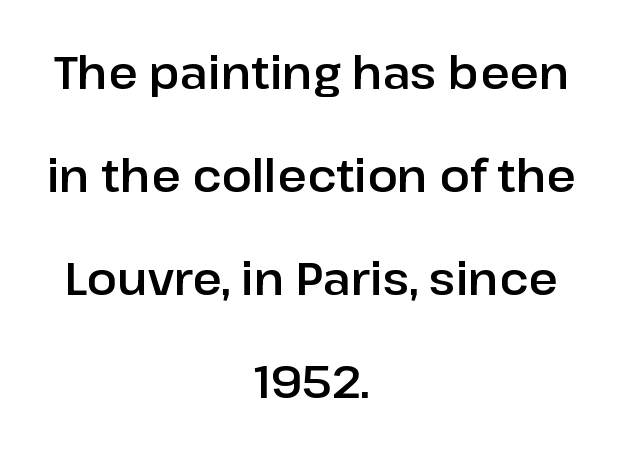
{"serif": "no", "italic": "no", "width": "normal", "stroke_contrast": "low", "x_height": "medium", "monospaced": "no", "underline": "no", "align": "center", "line_spacing": "loose", "line_spacing_ratio": 2.29, "letter_spacing": "normal", "letter_spacing_em": 0.0, "glyph_px": 45}
